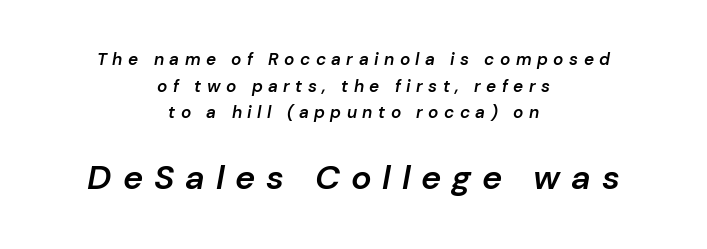
Q: Is the text bold? A: Semi-bold.
Q: Is the text italic (slanted)? A: Yes, it leans right by about 10 degrees.
Q: Is the text underlined? A: No.
Q: How is the paragraph aligned? A: Centered.
Q: Is the spacing between letters normal or unusually wide? A: Unusually wide.
Q: Is the spacing between lines tight, normal or loose? A: Normal.
Q: Which block of text is set in a larger size, the first (top) or the second (bottom)? A: The second (bottom) one.
Q: Width (condensed, normal, or wide)? A: Normal.
Q: Stroke contrast? A: Low.
Q: x-height? A: Medium.
Q: Monospaced? A: No.
